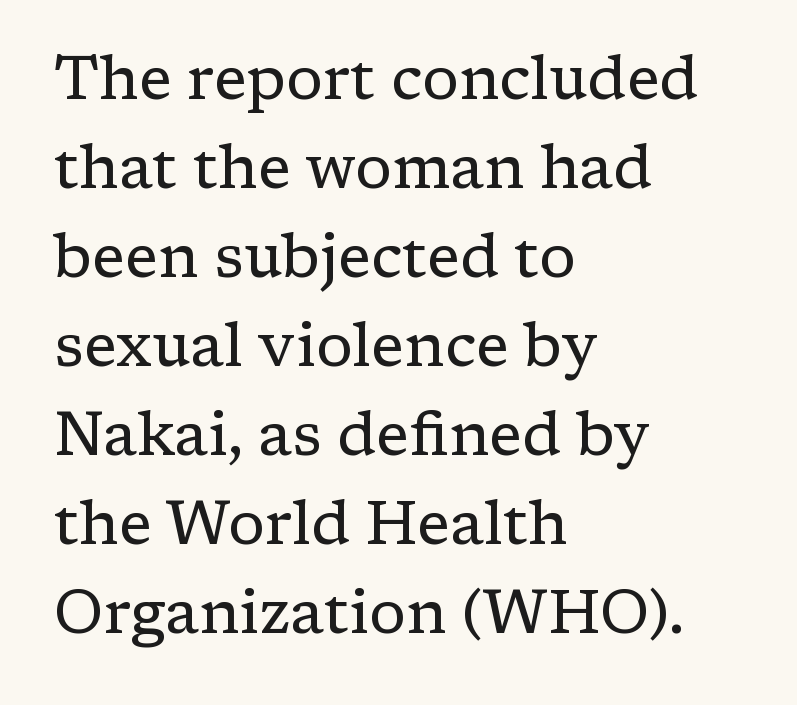
The image shows 61 px regular-weight serif type, upright; set left-aligned, normal line spacing (1.46x), normal letter spacing, not underlined; low stroke contrast and a medium x-height.
